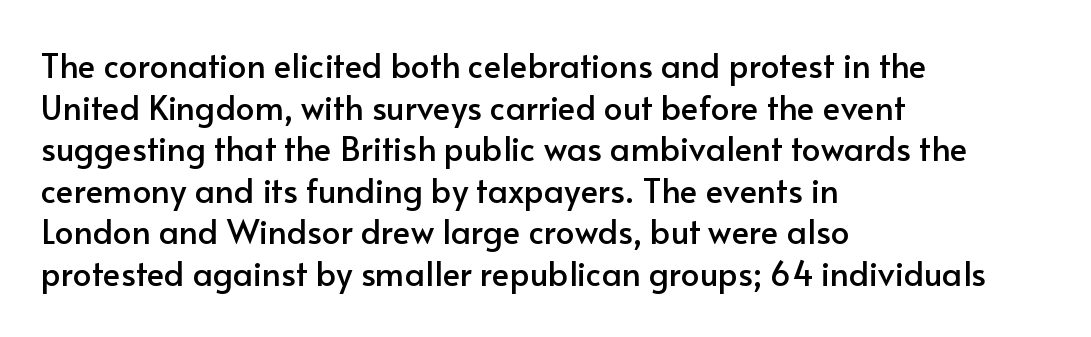
Q: Is the text italic (slanted)? A: No, it is upright.
Q: Is the typeface a serif or a sans-serif typeface? A: Sans-serif.
Q: Is the text underlined? A: No.
Q: How is the paragraph aligned? A: Left-aligned.
Q: Is the spacing between letters normal or unusually wide? A: Normal.
Q: Is the spacing between lines tight, normal or loose? A: Normal.
Q: Width (condensed, normal, or wide)? A: Normal.
Q: Stroke contrast? A: Low.
Q: x-height? A: Small.
Q: Monospaced? A: No.
